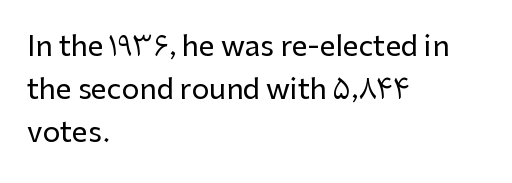
Varying glyph widths throughout — classic text-font behaviour. Only glyphs here, with clear space below each row. The designer went with a sans here, leaving each stem footless. You could call the tracking neutral — neither tight nor loose.
